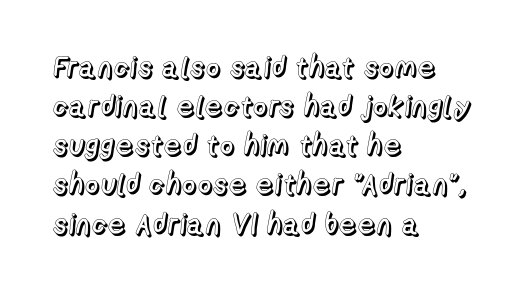
Q: Is the text italic (slanted)? A: Yes.
Q: Is the text underlined? A: No.
Q: How is the paragraph aligned? A: Left-aligned.
Q: Is the spacing between letters normal or unusually wide? A: Normal.
Q: Is the spacing between lines tight, normal or loose? A: Normal.
Q: Width (condensed, normal, or wide)? A: Normal.
Q: x-height? A: Medium.
Q: Monospaced? A: No.
